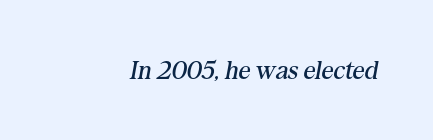
The image shows 26 px text type, italic (leaning right); set normal letter spacing, not underlined.
